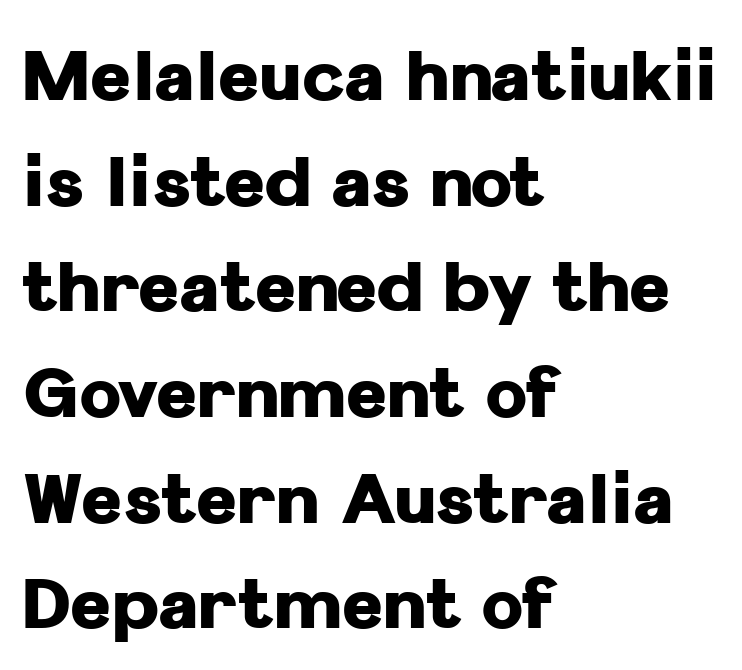
Compared with an ordinary text face, these strokes are far heavier — a full bold. Descenders hang freely into open space. The characters display no serif detailing; their extremities are plain. Characters remain perfectly vertical along every line. Tracking here is standard; glyphs follow each other at the usual distance.
